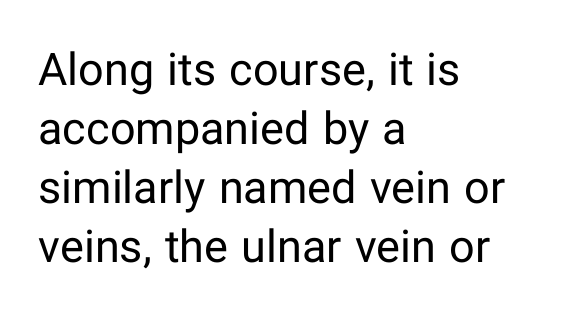
{"serif": "no", "italic": "no", "bold": "no", "weight": "regular", "width": "normal", "stroke_contrast": "low", "x_height": "medium", "monospaced": "no", "underline": "no", "align": "left", "line_spacing": "normal", "line_spacing_ratio": 1.31, "letter_spacing": "normal", "letter_spacing_em": 0.0, "glyph_px": 45}
